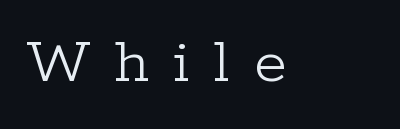
The face used here is seriffed, in the tradition of book romans. The letters look calm and open, with moderate or lighter stems. Quick note: not italic, upright. Glyph-to-glyph distance is far greater than everyday printed text.
